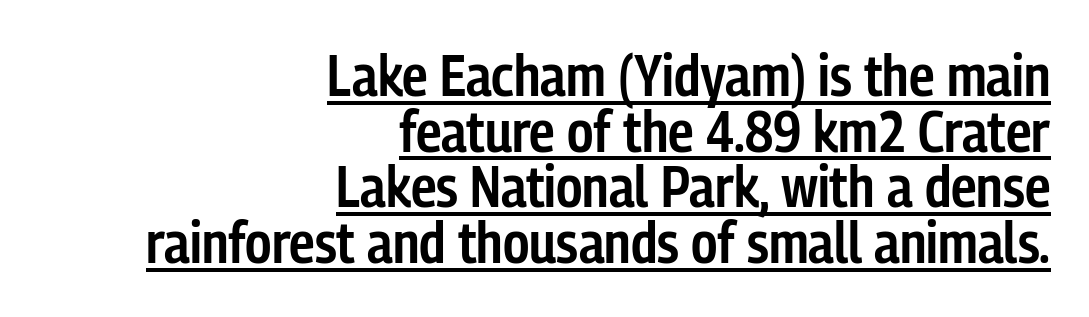
The image shows 58 px semibold, condensed sans-serif type, upright; set right-aligned, tight line spacing (0.96x), normal letter spacing, underlined; low stroke contrast and a medium x-height.
